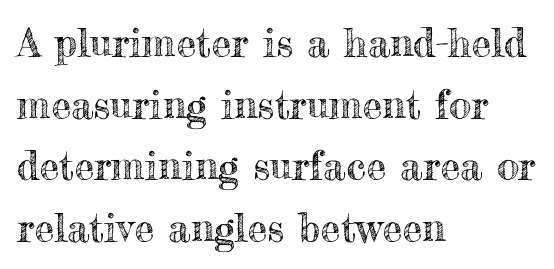
Character widths vary here, with narrow letters taking less room than wide ones. Glance below the letters and you will spot only blank space. Tracking here is standard; glyphs follow each other at the usual distance. The rendering uses a moderate line-height, typical for paragraphs. Posture: upright roman. Visually the block forms a straight wall on the left and a jagged coastline on the right.
